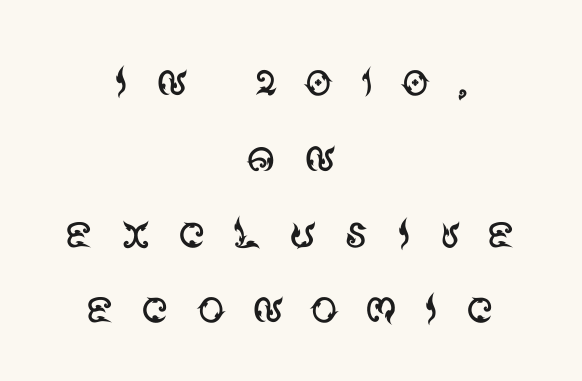
Line starts and ends both wander, symmetrically. Each letter keeps its own natural width here, so spacing adapts to shape. Substantial extra tracking has been applied to these lines. Anything drawn beneath the words? Only blank space.
